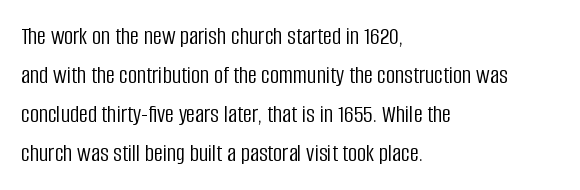
{"italic": "no", "bold": "no", "underline": "no", "align": "left", "line_spacing": "normal", "line_spacing_ratio": 1.56, "letter_spacing": "normal", "letter_spacing_em": 0.0, "glyph_px": 25}
